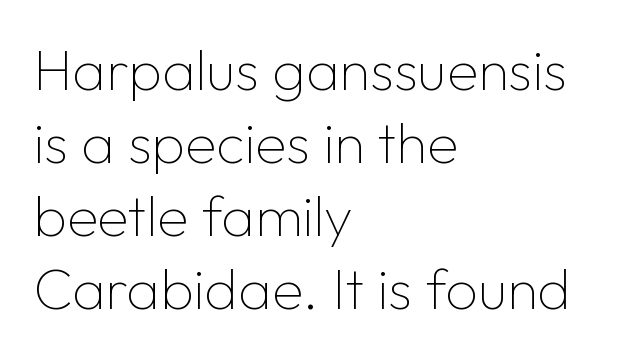
Look at the bottom of the vertical strokes: they stop flat, with no serifs. These lines are rendered in a variable-pitch font. This block has exactly the height ordinary leading produces. Bare-footed words on every line.
